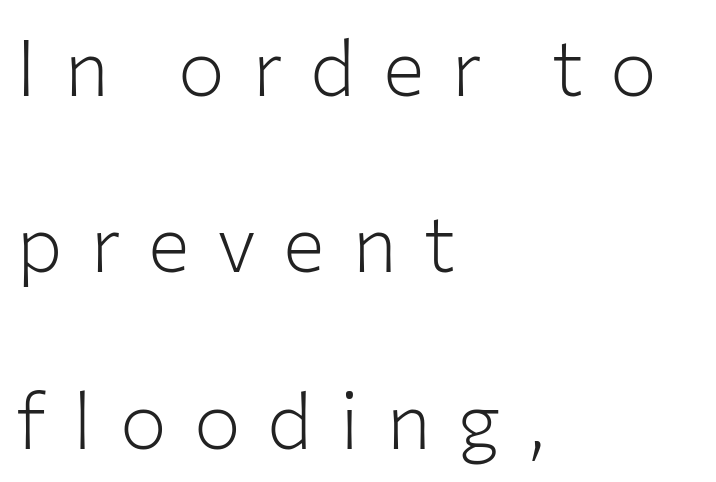
Q: Is the text bold? A: No.
Q: Is the text italic (slanted)? A: No, it is upright.
Q: Is the typeface a serif or a sans-serif typeface? A: Sans-serif.
Q: Is the text underlined? A: No.
Q: How is the paragraph aligned? A: Left-aligned.
Q: Is the spacing between letters normal or unusually wide? A: Unusually wide.
Q: Is the spacing between lines tight, normal or loose? A: Loose.
Q: Width (condensed, normal, or wide)? A: Normal.
Q: Stroke contrast? A: Low.
Q: x-height? A: Medium.
Q: Monospaced? A: No.
